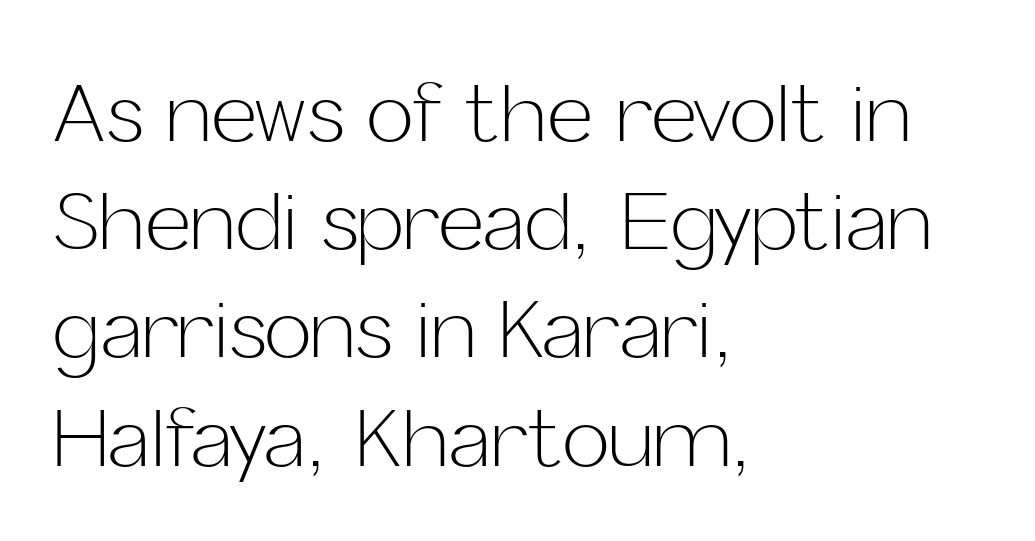
{"serif": "no", "italic": "no", "bold": "no", "weight": "light", "width": "normal", "stroke_contrast": "low", "x_height": "medium", "monospaced": "no", "underline": "no", "align": "left", "line_spacing": "normal", "line_spacing_ratio": 1.37, "letter_spacing": "normal", "letter_spacing_em": 0.0, "glyph_px": 79}
